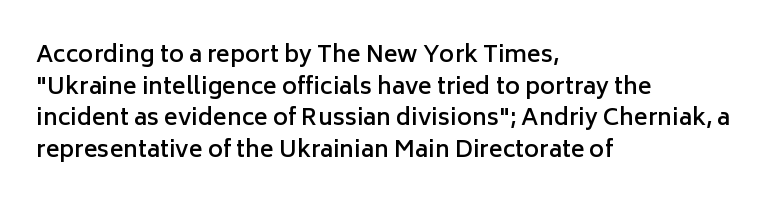
Ordinary non-slanted type is in use. This sample is left-justified, so line endings fall wherever the words run out. The letters sit at their default tracking, neither squeezed nor spread. Descenders are the only things crossing below the line.
